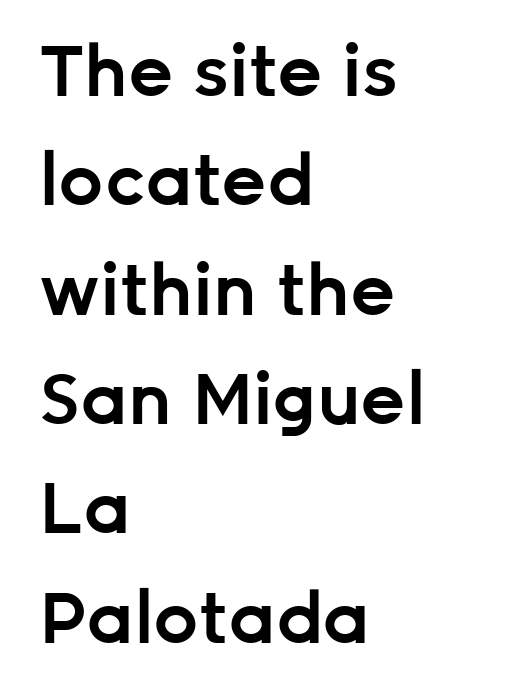
{"serif": "no", "italic": "no", "bold": "semi", "weight": "semibold", "width": "normal", "stroke_contrast": "low", "x_height": "medium", "monospaced": "no", "underline": "no", "align": "left", "line_spacing": "normal", "line_spacing_ratio": 1.54, "letter_spacing": "normal", "letter_spacing_em": 0.0, "glyph_px": 71}
